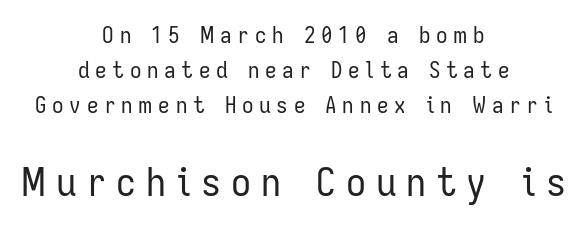
{"serif": "no", "italic": "no", "bold": "no", "weight": "regular", "width": "condensed", "stroke_contrast": "low", "x_height": "medium", "monospaced": "no", "underline": "no", "align": "center", "line_spacing": "normal", "line_spacing_ratio": 1.52, "letter_spacing": "wide", "letter_spacing_em": 0.25, "larger_block": "second", "size_ratio": 1.74, "glyph_px": 40}
